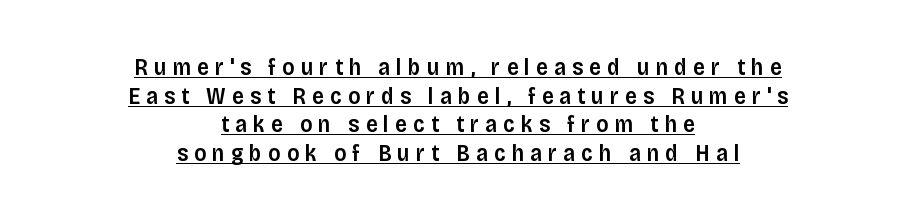
The image shows 23 px text type, upright; set centered, line spacing 1.24x, unusually wide letter spacing (+0.27 em), underlined.
